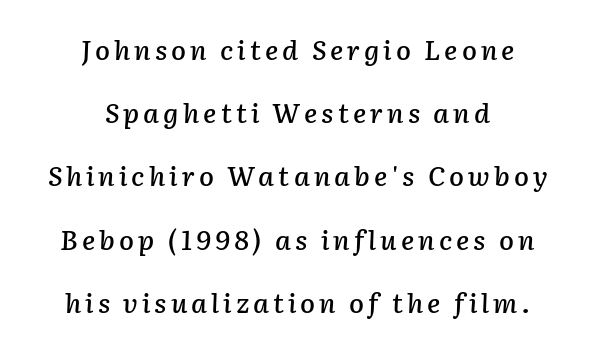
{"italic": "yes", "lean": "right", "slant_degrees": 2, "underline": "no", "align": "center", "line_spacing": "loose", "line_spacing_ratio": 2.34, "glyph_px": 27}
